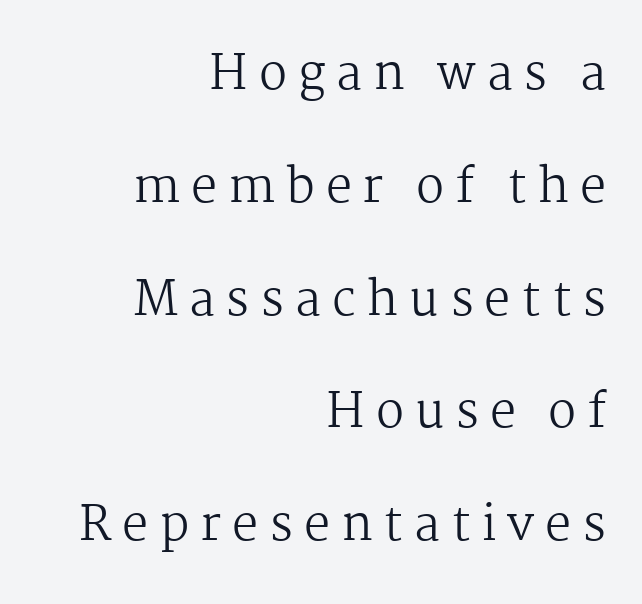
When letters stand straight like this, we call the style roman or upright. Short and long lines alike share a common ending point at right. On a weight scale, this lands at 450 or below. Nobody drew a line under any word here.
